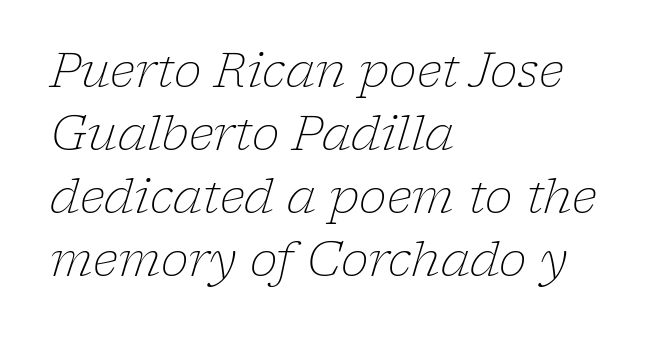
Rendered with sloped, italic letterforms. Clear beneath every line of the passage. All the whitespace from short lines collects on the right. Vertical spacing — default. Font category for this specimen: serif. Weight class: somewhere from thin through regular.
